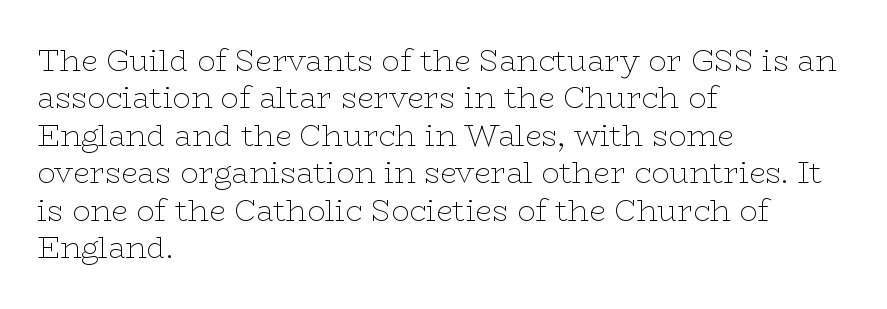
The image shows 30 px thin, wide serif type, upright; set left-aligned, normal line spacing (1.25x), normal letter spacing, not underlined; low stroke contrast and a medium x-height.
